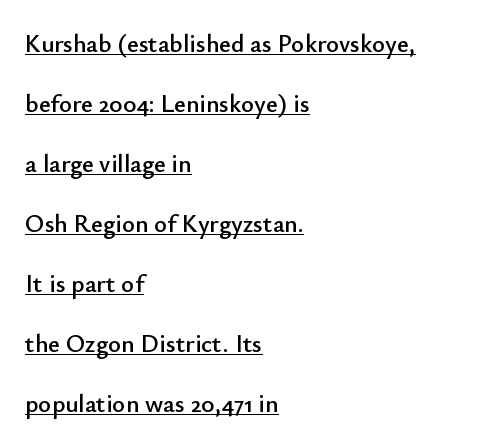
Q: Is the text italic (slanted)? A: No, it is upright.
Q: Is the text underlined? A: Yes.
Q: How is the paragraph aligned? A: Left-aligned.
Q: Is the spacing between letters normal or unusually wide? A: Normal.
Q: Is the spacing between lines tight, normal or loose? A: Loose.
